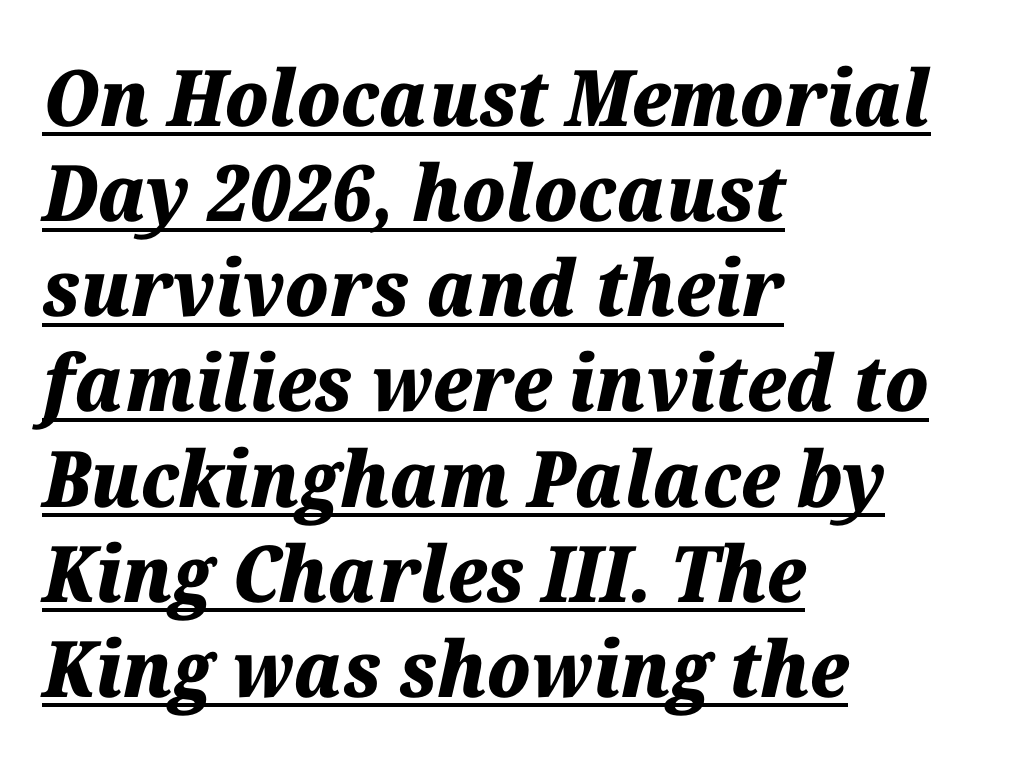
{"italic": "yes", "lean": "right", "slant_degrees": 12, "bold": "yes", "weight": "heavy", "width": "normal", "stroke_contrast": "medium", "x_height": "medium", "monospaced": "no", "underline": "yes", "align": "left", "line_spacing_ratio": 1.22, "letter_spacing": "normal", "letter_spacing_em": 0.0, "glyph_px": 78}
